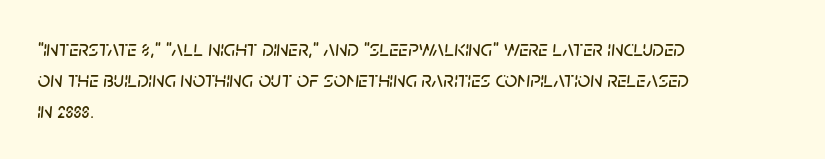
The image shows 22 px text type, italic (leaning right); set left-aligned, normal line spacing (1.4x), normal letter spacing, not underlined.
